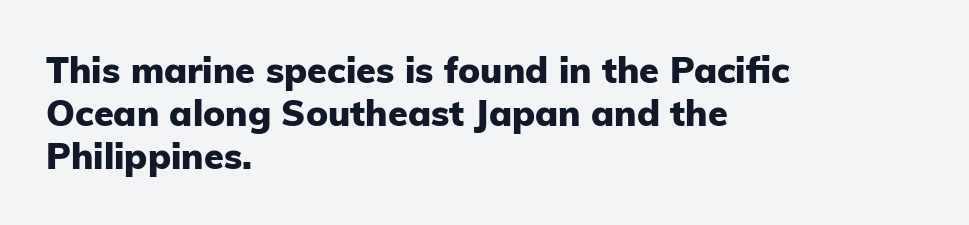
The image shows 36 px heavy sans-serif type, upright; set left-aligned, line spacing 1.2x, normal letter spacing, not underlined; low stroke contrast and a medium x-height.
